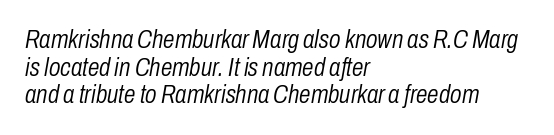
{"italic": "yes", "lean": "right", "slant_degrees": 10, "bold": "no", "underline": "no", "align": "left", "line_spacing": "tight", "line_spacing_ratio": 1.06, "letter_spacing": "normal", "letter_spacing_em": 0.0, "glyph_px": 26}
